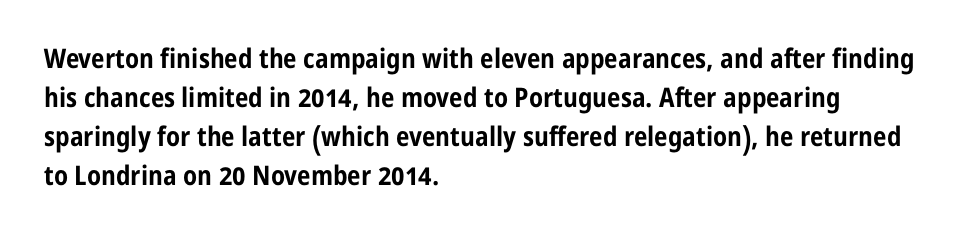
Q: Is the text bold? A: Yes.
Q: Is the text italic (slanted)? A: No, it is upright.
Q: Is the text underlined? A: No.
Q: How is the paragraph aligned? A: Left-aligned.
Q: Is the spacing between letters normal or unusually wide? A: Normal.
Q: Is the spacing between lines tight, normal or loose? A: Normal.
